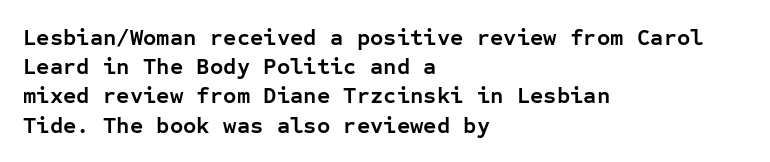
{"italic": "no", "bold": "yes", "underline": "no", "align": "left", "line_spacing": "normal", "line_spacing_ratio": 1.27, "letter_spacing": "normal", "letter_spacing_em": 0.0, "glyph_px": 23}
